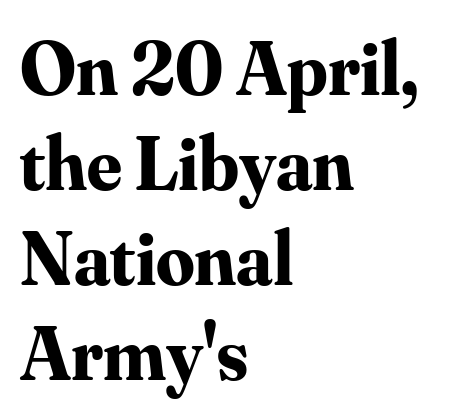
Q: Is the text bold? A: Yes.
Q: Is the text italic (slanted)? A: No, it is upright.
Q: Is the typeface a serif or a sans-serif typeface? A: Serif.
Q: Is the text underlined? A: No.
Q: How is the paragraph aligned? A: Left-aligned.
Q: Is the spacing between letters normal or unusually wide? A: Normal.
Q: Is the spacing between lines tight, normal or loose? A: Normal.
Q: Width (condensed, normal, or wide)? A: Normal.
Q: Stroke contrast? A: Medium.
Q: x-height? A: Small.
Q: Monospaced? A: No.
